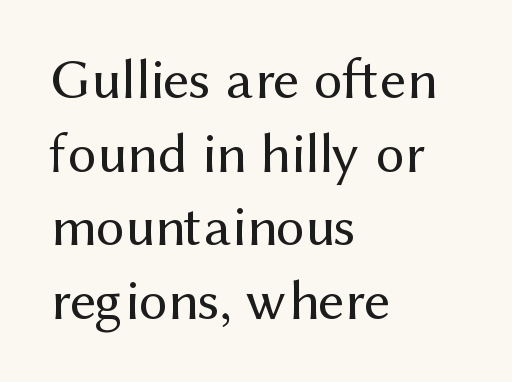
The image shows 57 px regular-weight sans-serif type, upright; set left-aligned, normal line spacing (1.29x), normal letter spacing, not underlined; medium stroke contrast and a medium x-height.
